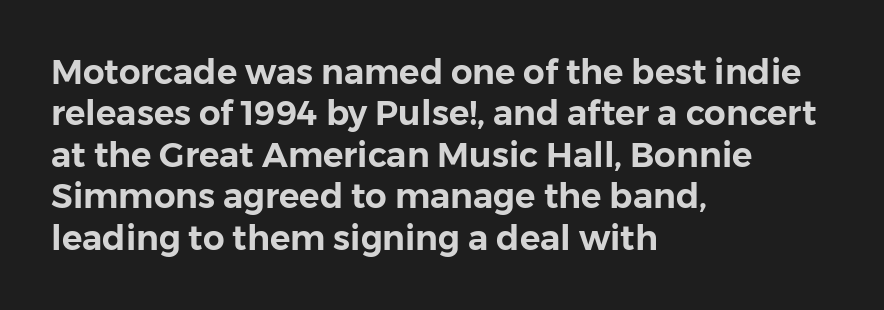
The letters stand upright; this is a roman face. What kind of face is this? One without serifs — a sans. These lines are rendered in a variable-pitch font. The strip under each line holds only bare page. Is the letter spacing exaggerated? No — it looks like the ordinary default.
